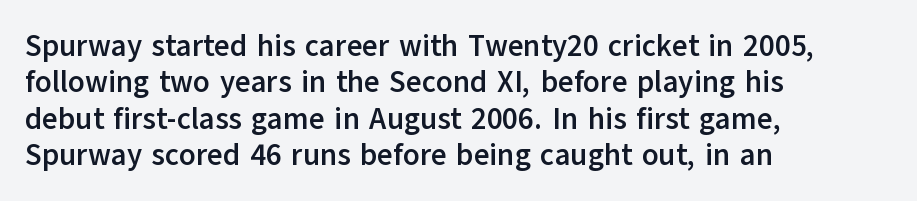
Q: Is the text bold? A: Yes.
Q: Is the text italic (slanted)? A: No, it is upright.
Q: Is the typeface a serif or a sans-serif typeface? A: Sans-serif.
Q: Is the text underlined? A: No.
Q: How is the paragraph aligned? A: Left-aligned.
Q: Is the spacing between letters normal or unusually wide? A: Normal.
Q: Width (condensed, normal, or wide)? A: Normal.
Q: Stroke contrast? A: Low.
Q: x-height? A: Medium.
Q: Monospaced? A: No.
